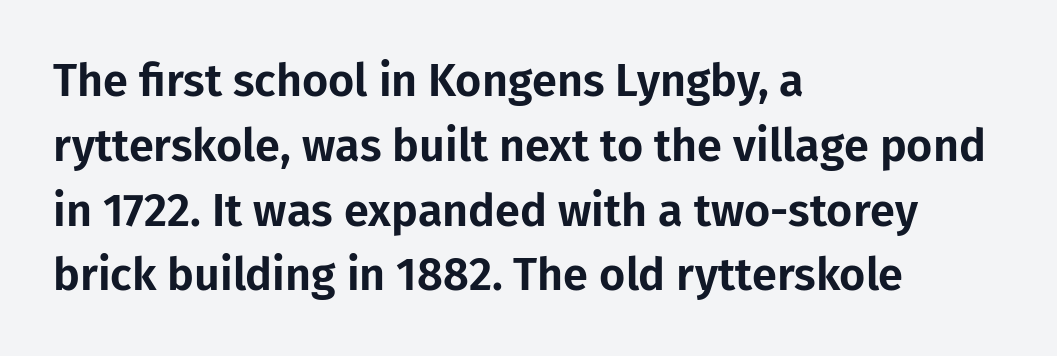
{"serif": "no", "italic": "no", "width": "normal", "stroke_contrast": "low", "x_height": "medium", "monospaced": "no", "underline": "no", "align": "left", "line_spacing": "normal", "line_spacing_ratio": 1.44, "letter_spacing": "normal", "letter_spacing_em": 0.0, "glyph_px": 45}
